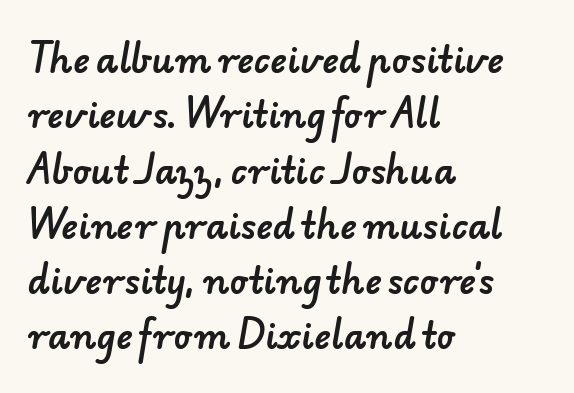
{"serif": "no", "width": "normal", "stroke_contrast": "low", "x_height": "small", "monospaced": "no", "underline": "no", "align": "left", "line_spacing": "normal", "line_spacing_ratio": 1.58, "letter_spacing": "normal", "letter_spacing_em": 0.0, "glyph_px": 35}
